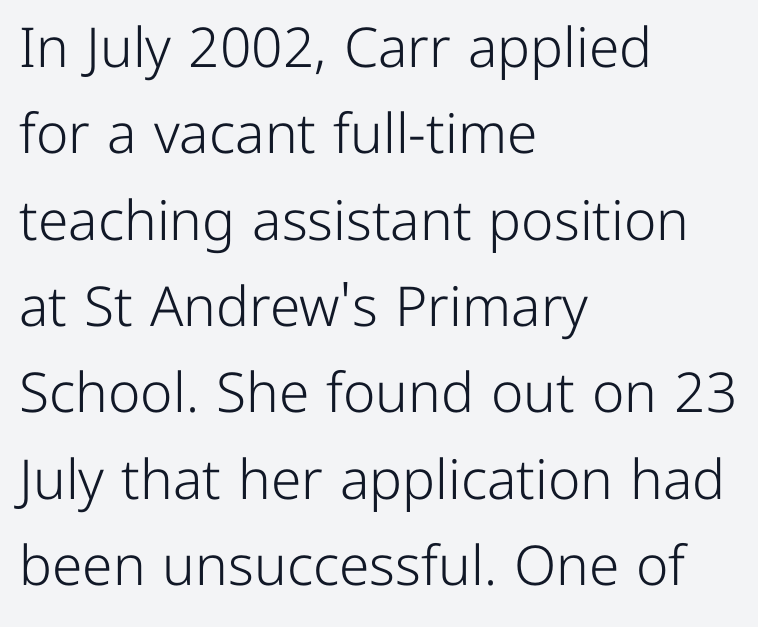
The image shows 55 px light sans-serif type, upright; set left-aligned, normal line spacing (1.57x), normal letter spacing, not underlined; low stroke contrast and a medium x-height.
